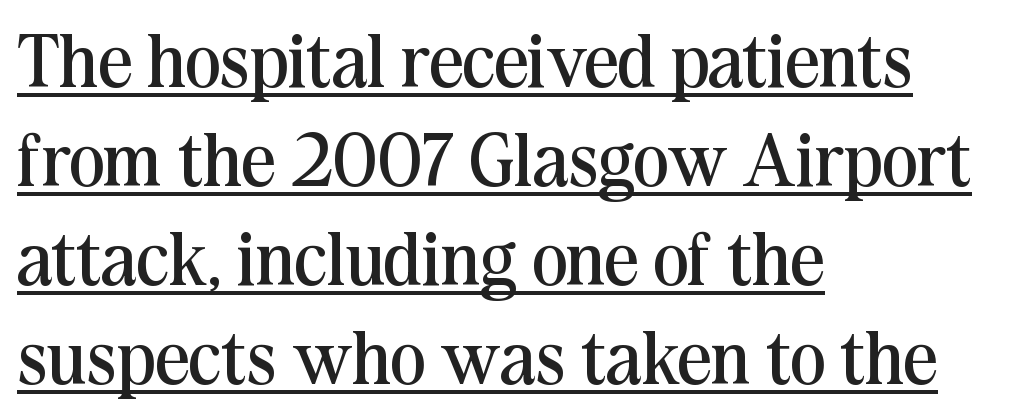
Stroke thickness stays within the range of a standard reading face or lighter. You can see a thin bar hugging the bottom of the glyphs. These lines are composed in type with serifs. You can tell it's not italic because the verticals are truly vertical. Line beginnings align vertically; line endings do not. Note the varied advance widths — an 'i' is clearly narrower than an 'm'.
